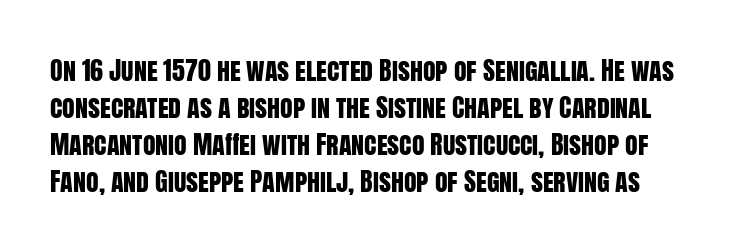
Q: Is the text italic (slanted)? A: No, it is upright.
Q: Is the text underlined? A: No.
Q: Is the spacing between letters normal or unusually wide? A: Normal.
Q: Is the spacing between lines tight, normal or loose? A: Normal.
